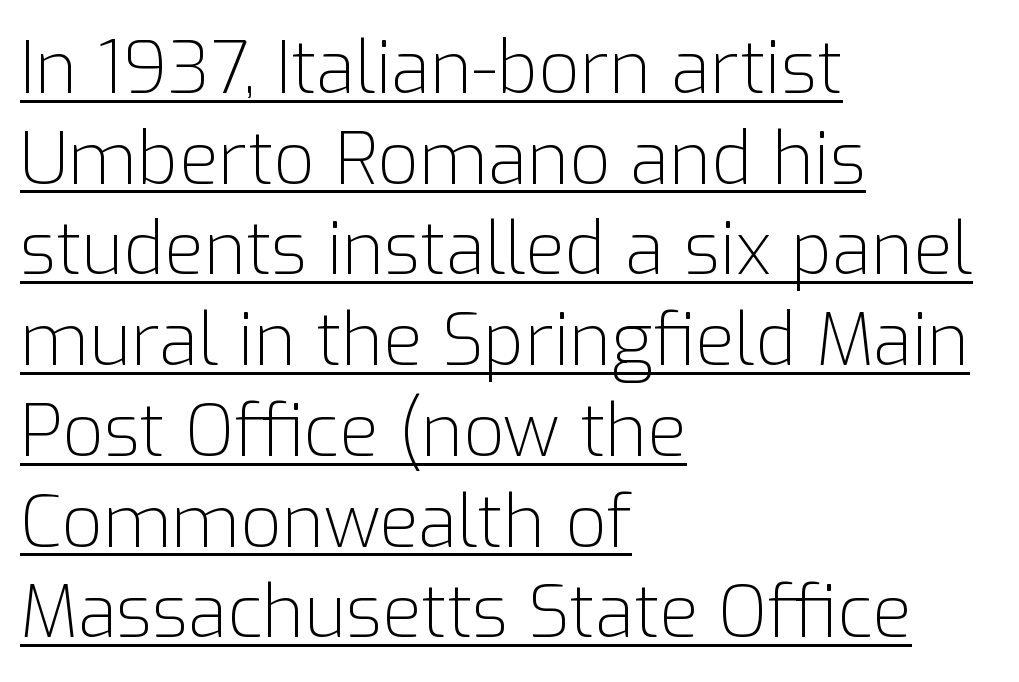
Q: Is the text bold? A: No.
Q: Is the text italic (slanted)? A: No, it is upright.
Q: Is the typeface a serif or a sans-serif typeface? A: Sans-serif.
Q: Is the text underlined? A: Yes.
Q: How is the paragraph aligned? A: Left-aligned.
Q: Is the spacing between letters normal or unusually wide? A: Normal.
Q: Is the spacing between lines tight, normal or loose? A: Normal.
Q: Width (condensed, normal, or wide)? A: Normal.
Q: Stroke contrast? A: Low.
Q: x-height? A: Medium.
Q: Monospaced? A: No.
